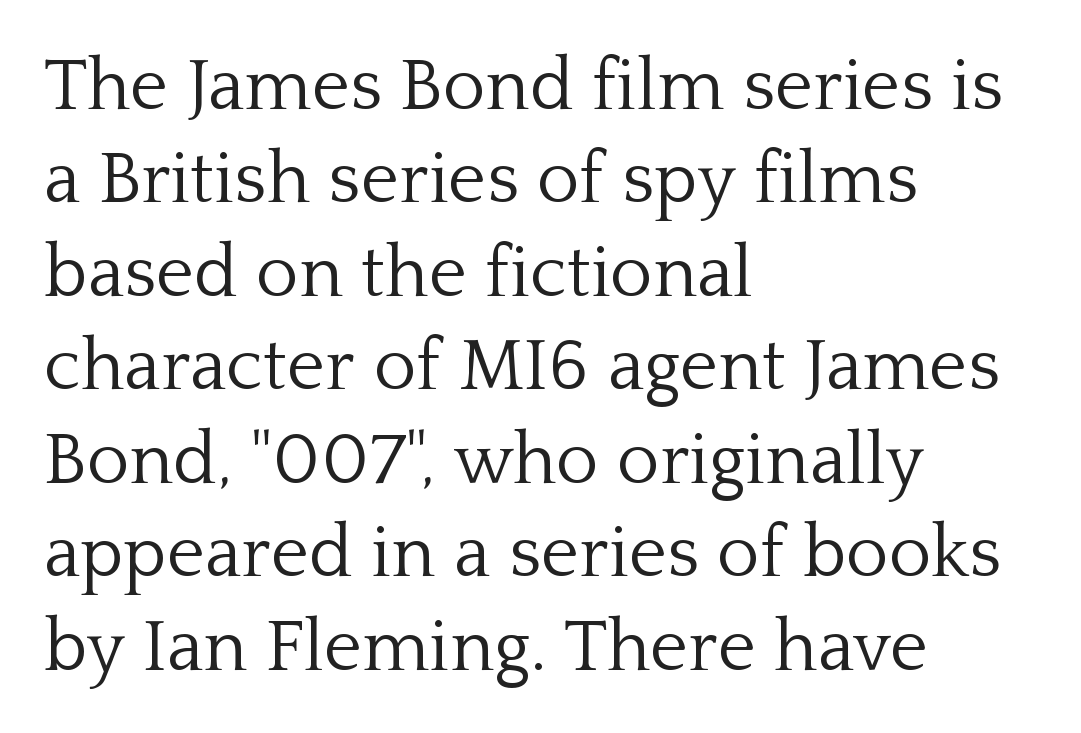
In CSS terms this would be text-align: left. The weight tops out at a normal text grade. Type without underlining. Upright lettering throughout. The passage shown is typed in a proportional face where columns would drift.
